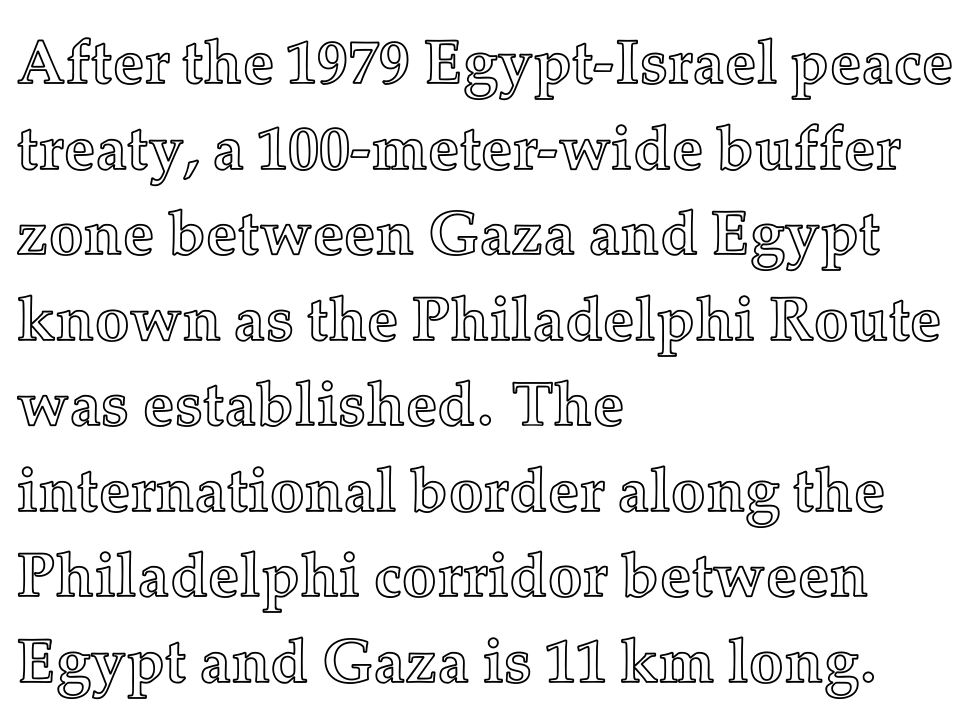
The image shows 62 px text type, upright; set left-aligned, normal line spacing (1.38x), normal letter spacing, not underlined; a medium x-height.
